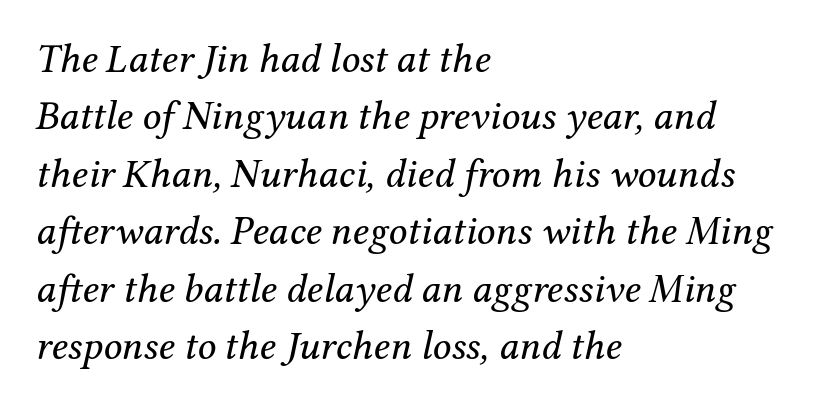
Does the type have serifs? Yes, each stem ends in a small foot. A typesetter would call this proportional, since set widths differ per character. If you drew a line through each stem, it would be angled. The letters look calm and open, with moderate or lighter stems. Inter-character spacing is left at the font's built-in metrics.
